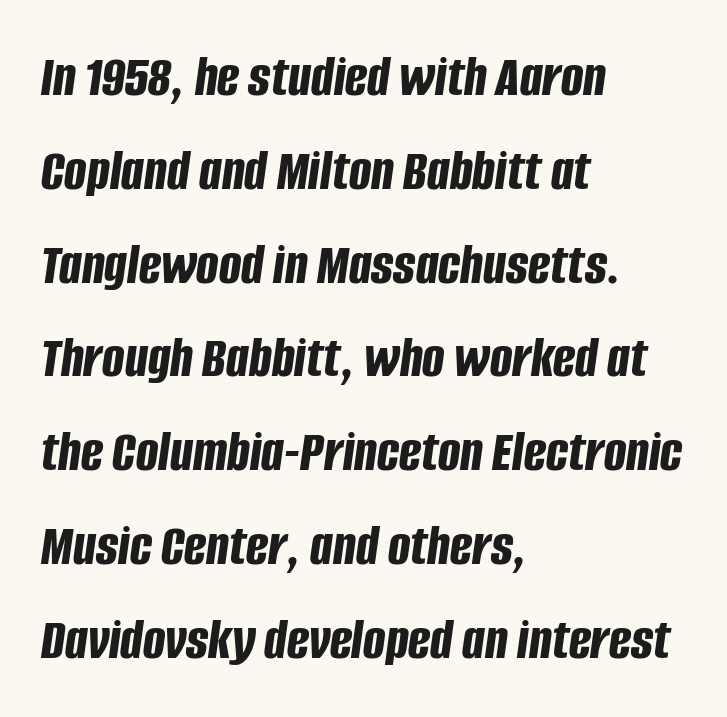
Alignment: flush left. The rendering uses a bold face; every stroke is thick and dark. You could not count columns in this text — the font is proportionally spaced. The gaps between neighbouring characters are ordinary and unremarkable.
